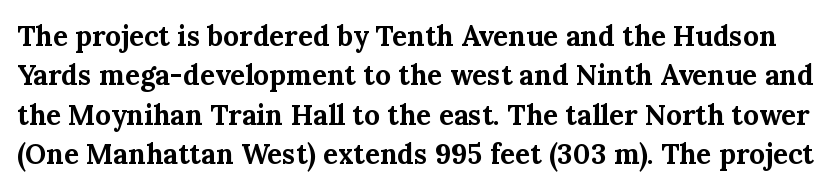
The image shows 28 px bold serif type, upright; set normal line spacing (1.41x), normal letter spacing, not underlined; medium stroke contrast and a medium x-height.
